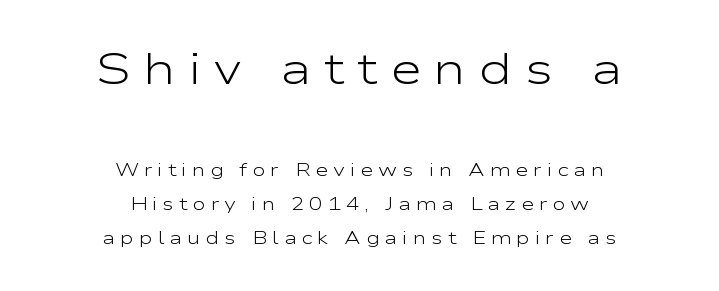
{"serif": "no", "italic": "no", "bold": "no", "weight": "light", "width": "wide", "stroke_contrast": "low", "x_height": "medium", "monospaced": "no", "underline": "no", "align": "center", "line_spacing_ratio": 1.89, "letter_spacing": "wide", "letter_spacing_em": 0.27, "larger_block": "first", "size_ratio": 2.44, "glyph_px": 44}
